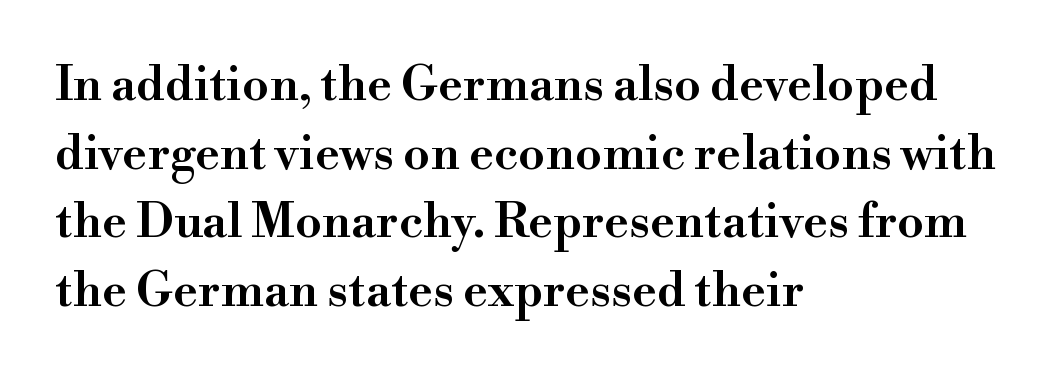
Q: Is the text bold? A: Semi-bold.
Q: Is the text italic (slanted)? A: No, it is upright.
Q: Is the typeface a serif or a sans-serif typeface? A: Serif.
Q: Is the text underlined? A: No.
Q: How is the paragraph aligned? A: Left-aligned.
Q: Is the spacing between letters normal or unusually wide? A: Normal.
Q: Is the spacing between lines tight, normal or loose? A: Normal.
Q: Width (condensed, normal, or wide)? A: Normal.
Q: Stroke contrast? A: High.
Q: x-height? A: Small.
Q: Monospaced? A: No.
